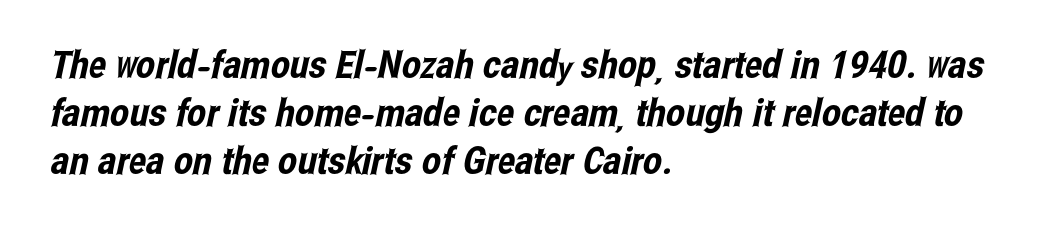
Q: Is the typeface a serif or a sans-serif typeface? A: Sans-serif.
Q: Is the text underlined? A: No.
Q: How is the paragraph aligned? A: Left-aligned.
Q: Is the spacing between letters normal or unusually wide? A: Normal.
Q: Is the spacing between lines tight, normal or loose? A: Normal.
Q: Width (condensed, normal, or wide)? A: Condensed.
Q: Stroke contrast? A: Low.
Q: x-height? A: Medium.
Q: Monospaced? A: No.
